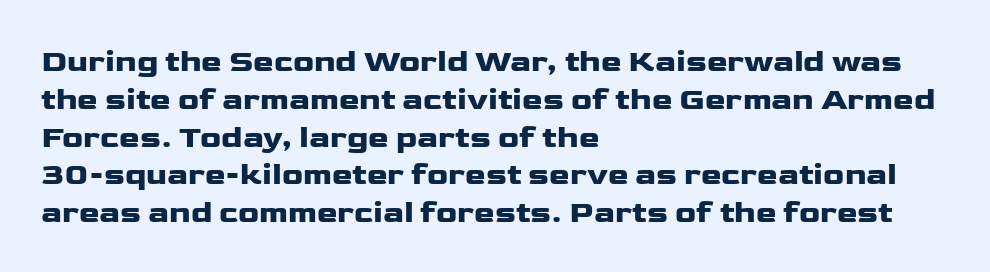
Q: Is the text italic (slanted)? A: No, it is upright.
Q: Is the typeface a serif or a sans-serif typeface? A: Sans-serif.
Q: Is the text underlined? A: No.
Q: How is the paragraph aligned? A: Left-aligned.
Q: Is the spacing between letters normal or unusually wide? A: Normal.
Q: Width (condensed, normal, or wide)? A: Wide.
Q: Stroke contrast? A: Low.
Q: x-height? A: Medium.
Q: Monospaced? A: No.
